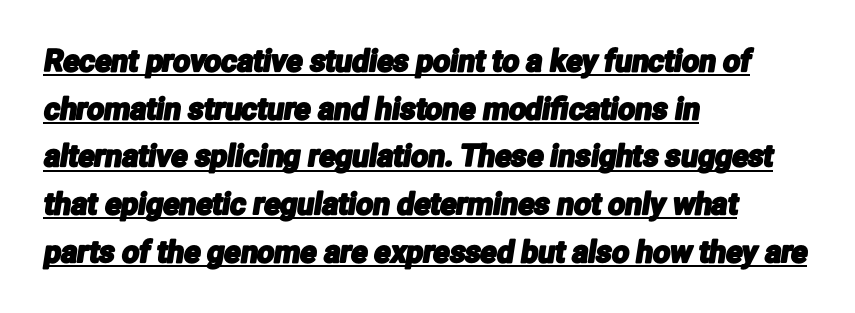
What stands out about the letter spacing? Nothing — it is the standard amount. These lines are composed in type without serifs. Visually the block forms a straight wall on the left and a jagged coastline on the right. The block of text has a typical density, with ordinary space between rows. Varying glyph widths throughout — classic text-font behaviour. The rendering uses the underline text-decoration.
